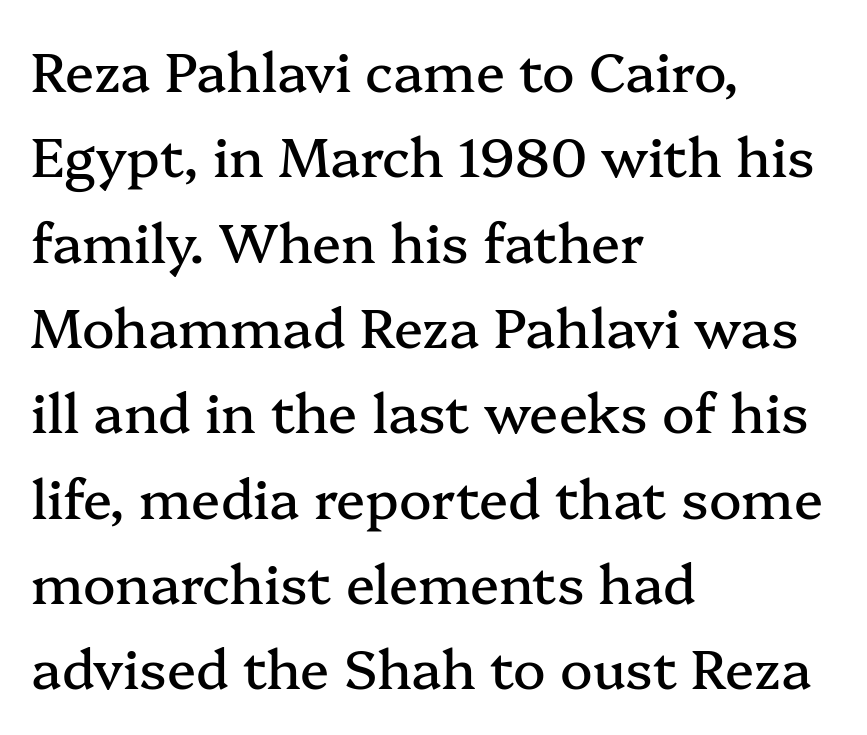
{"serif": "yes", "italic": "no", "width": "normal", "stroke_contrast": "medium", "x_height": "medium", "monospaced": "no", "underline": "no", "align": "left", "line_spacing": "normal", "line_spacing_ratio": 1.58, "letter_spacing": "normal", "letter_spacing_em": 0.0, "glyph_px": 54}
